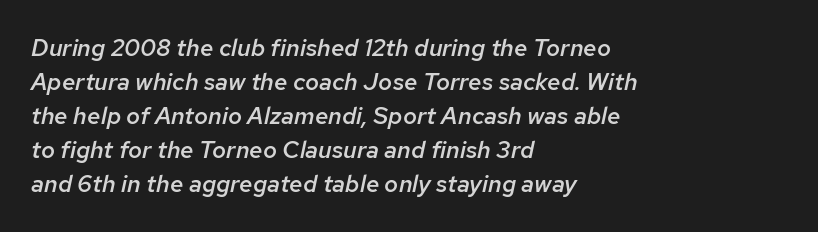
Q: Is the text bold? A: Semi-bold.
Q: Is the text italic (slanted)? A: Yes, it leans right by about 12 degrees.
Q: Is the text underlined? A: No.
Q: How is the paragraph aligned? A: Left-aligned.
Q: Is the spacing between letters normal or unusually wide? A: Normal.
Q: Is the spacing between lines tight, normal or loose? A: Normal.
